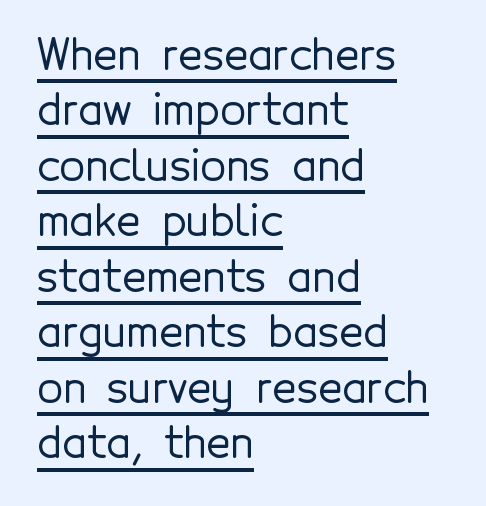
{"serif": "no", "italic": "no", "width": "normal", "x_height": "medium", "monospaced": "no", "underline": "yes", "align": "left", "line_spacing": "normal", "line_spacing_ratio": 1.32, "letter_spacing": "normal", "letter_spacing_em": 0.0, "glyph_px": 42}
